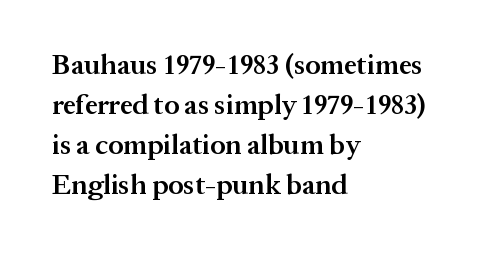
Unlike italic type, these characters show no tilt at all. Reading down the block, your eye returns to a fixed left position each line. Reading down the column, the eye jumps a familiar distance to each next line. What stands out about the letter spacing? Nothing — it is the standard amount.
